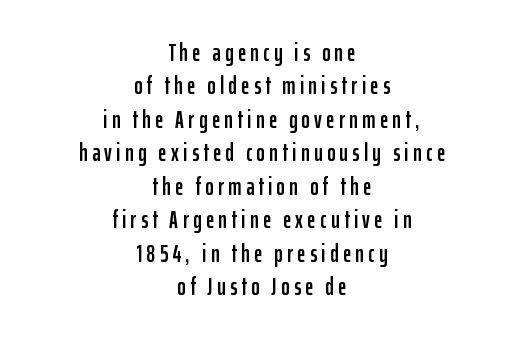
The image shows 25 px text type, upright; set centered, normal line spacing (1.34x), not underlined.
